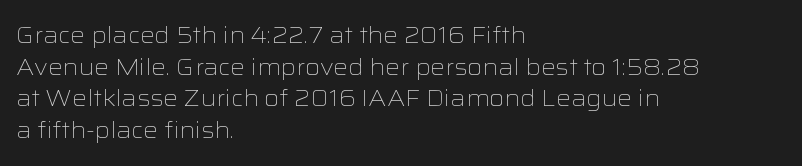
A roman cut, with each character standing at attention. Line spacing here is normal. The text block is weighted toward the left margin, trailing off unevenly rightward. Lines of text with bare space underneath. Nothing unusual about the tracking: characters are spaced as the font intends. A quiet, ordinary-to-light weight characterises the typeface.
